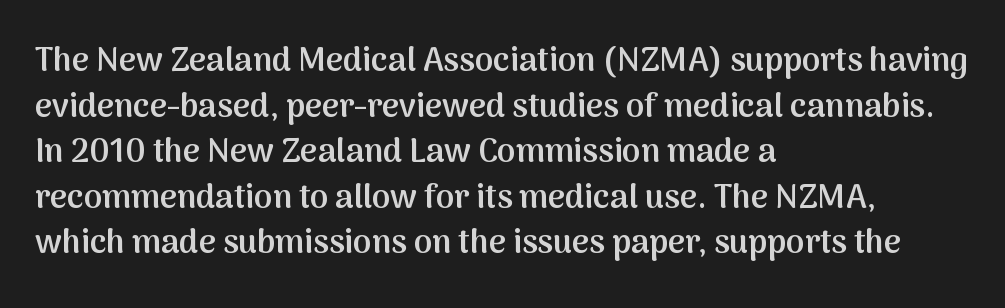
The image shows 33 px semibold sans-serif type, upright; set left-aligned, normal line spacing (1.38x), normal letter spacing, not underlined; medium stroke contrast and a medium x-height.
